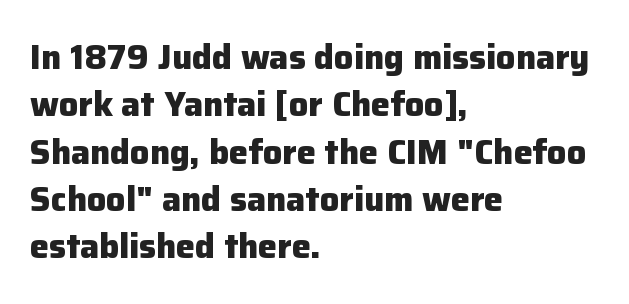
This sample uses an upright cut, with every glyph sitting square on the baseline. What stands out about the letter spacing? Nothing — it is the standard amount. These lines are set flush left with a ragged right edge. Typographically, this falls in the sans-serif category. Interline gaps are of average width in this sample. Quick note: underline off.
